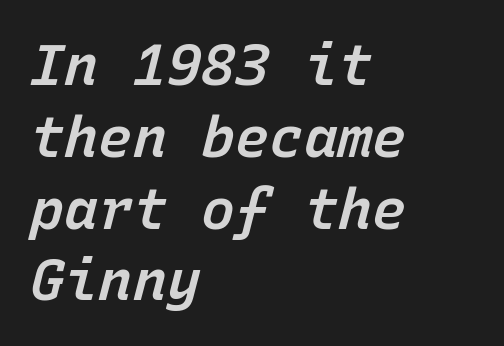
The image shows 57 px semibold type, italic (leaning right), monospaced; set left-aligned, normal line spacing (1.26x), normal letter spacing, not underlined; low stroke contrast and a medium x-height.
